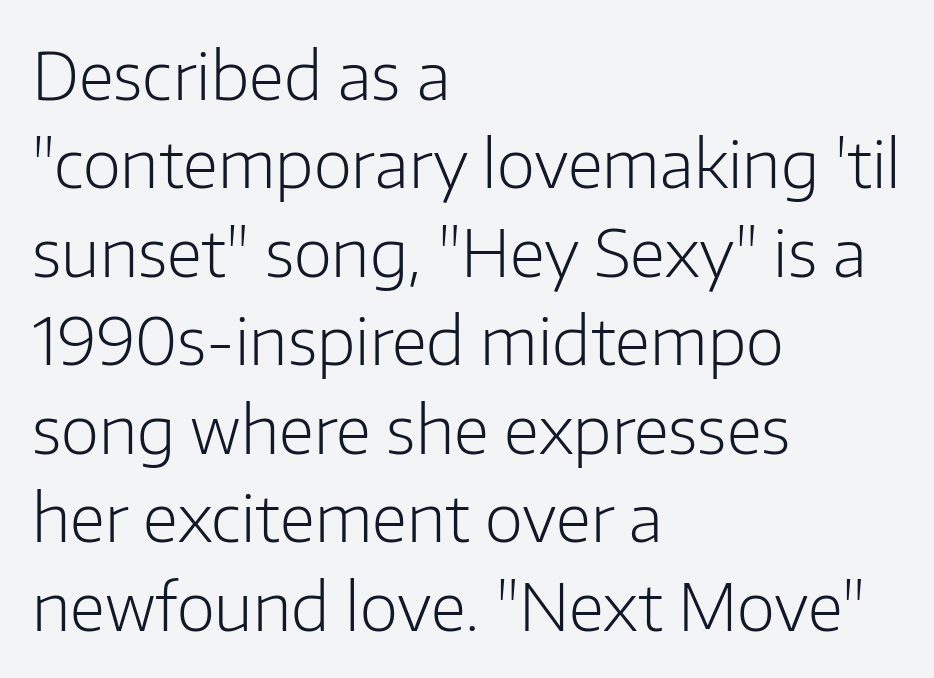
The image shows 66 px light sans-serif type, upright; set left-aligned, normal line spacing (1.34x), normal letter spacing, not underlined; low stroke contrast and a medium x-height.
